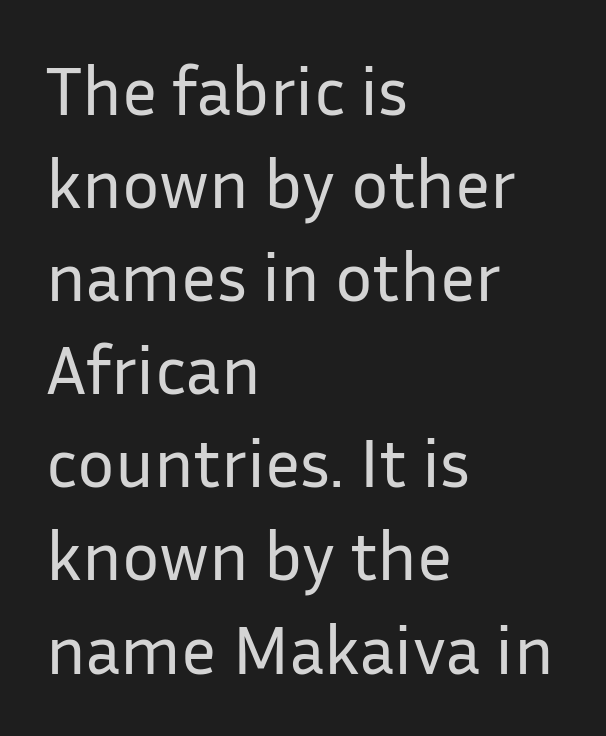
The image shows 70 px regular-weight sans-serif type, upright; set left-aligned, normal line spacing (1.33x), normal letter spacing, not underlined; low stroke contrast and a medium x-height.
